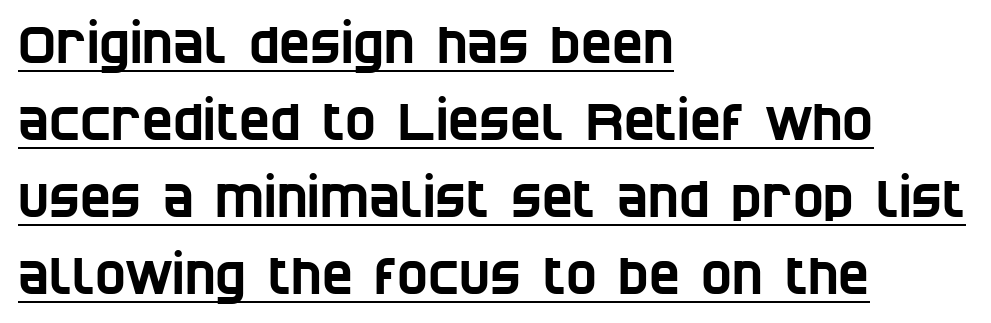
Q: Is the typeface a serif or a sans-serif typeface? A: Sans-serif.
Q: Is the text underlined? A: Yes.
Q: How is the paragraph aligned? A: Left-aligned.
Q: Is the spacing between letters normal or unusually wide? A: Normal.
Q: Is the spacing between lines tight, normal or loose? A: Normal.
Q: Width (condensed, normal, or wide)? A: Condensed.
Q: Stroke contrast? A: Low.
Q: x-height? A: Large.
Q: Monospaced? A: No.
